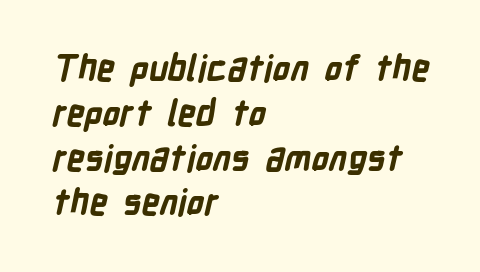
Here the glyphs are tracked normally, forming tight word shapes. Nothing sits at the stroke ends, so this counts as sans-serif. Stroke thickness is high; the sample reads as a true bold. The zone under the glyphs is completely vacant.
